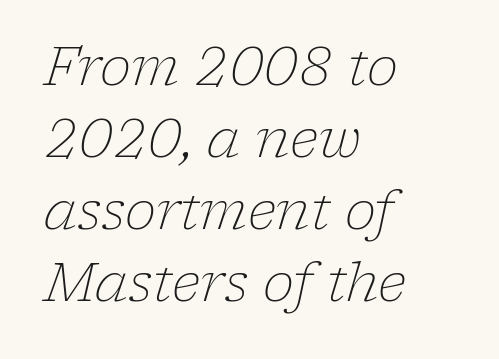
Q: Is the text bold? A: No.
Q: Is the text italic (slanted)? A: Yes, it leans right by about 17 degrees.
Q: Is the typeface a serif or a sans-serif typeface? A: Serif.
Q: Is the text underlined? A: No.
Q: How is the paragraph aligned? A: Left-aligned.
Q: Is the spacing between letters normal or unusually wide? A: Normal.
Q: Is the spacing between lines tight, normal or loose? A: Normal.
Q: Width (condensed, normal, or wide)? A: Normal.
Q: Stroke contrast? A: Low.
Q: x-height? A: Medium.
Q: Monospaced? A: No.
